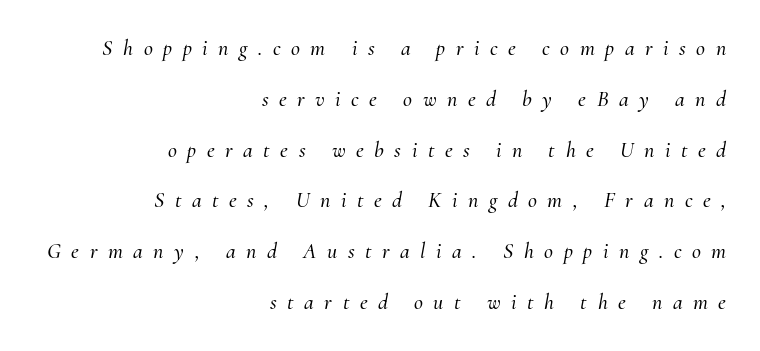
The string is rendered with underlining switched off. The leading is generous, giving the passage an open texture. An italicized treatment has been applied to the whole sample. Does the copy run flush right? Yes — the right margin is perfectly even.
